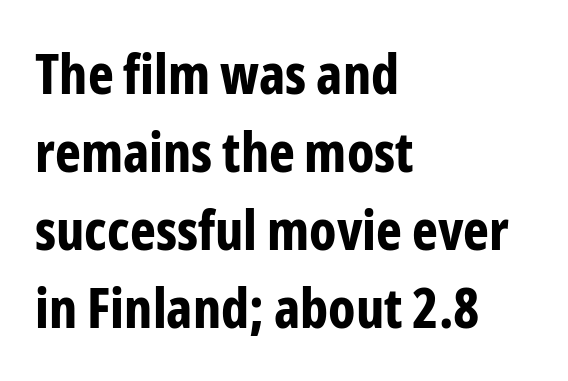
This is sans-serif lettering, the kind often seen on screens and signage. The passage shown is emphatically bold. The setting favours the left margin, as ordinary paragraphs usually do. Baseline-to-baseline distance is the conventional proportion of letter height. This rendering features lettering with no underline. Nope, not italic — everything's standing straight.
